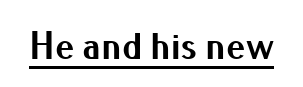
Q: Is the text bold? A: Yes.
Q: Is the text italic (slanted)? A: No, it is upright.
Q: Is the typeface a serif or a sans-serif typeface? A: Sans-serif.
Q: Is the text underlined? A: Yes.
Q: Is the spacing between letters normal or unusually wide? A: Normal.
Q: Width (condensed, normal, or wide)? A: Normal.
Q: Stroke contrast? A: Medium.
Q: x-height? A: Small.
Q: Monospaced? A: No.
